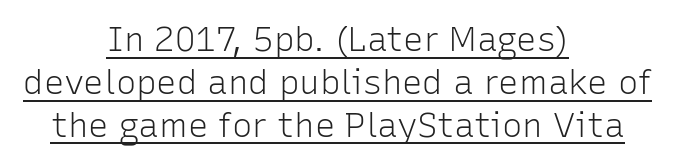
The image shows 34 px light sans-serif type, upright; set centered, normal line spacing (1.26x), normal letter spacing, underlined; low stroke contrast and a medium x-height.
